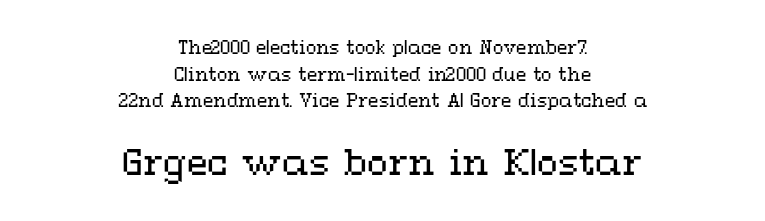
{"italic": "no", "bold": "no", "weight": "regular", "width": "wide", "stroke_contrast": "medium", "x_height": "medium", "monospaced": "no", "underline": "no", "align": "center", "line_spacing": "normal", "line_spacing_ratio": 1.57, "letter_spacing": "normal", "letter_spacing_em": 0.0, "larger_block": "second", "size_ratio": 2.0, "glyph_px": 34}
